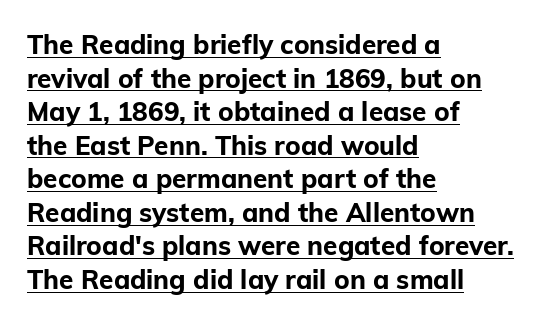
The image shows 26 px bold type, upright; set left-aligned, normal line spacing (1.29x), normal letter spacing, underlined.
